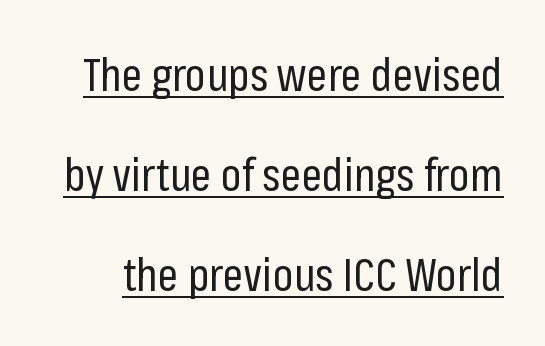
{"serif": "no", "italic": "no", "bold": "no", "weight": "regular", "width": "condensed", "stroke_contrast": "low", "x_height": "medium", "monospaced": "no", "underline": "yes", "line_spacing": "loose", "line_spacing_ratio": 2.22, "letter_spacing": "normal", "letter_spacing_em": 0.0, "glyph_px": 45}
